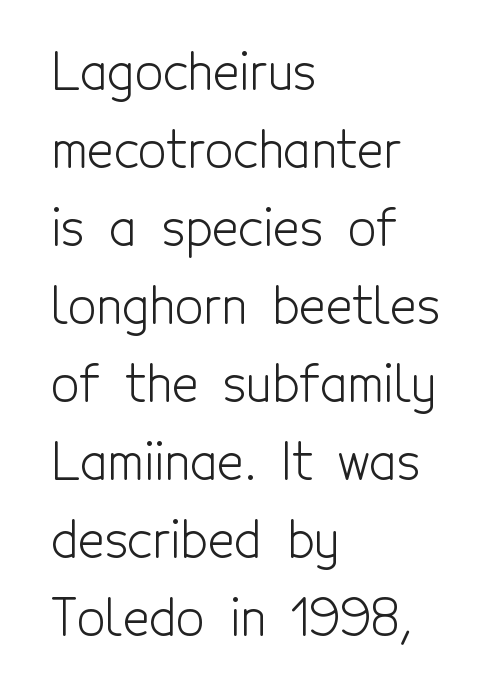
This rendering uses left alignment, leaving the right contour irregular. Summary of vertical rhythm: regular, with standard interline spacing. A light-to-regular cut is what we see here. The text was rendered using a sans face with plain stroke endings.
